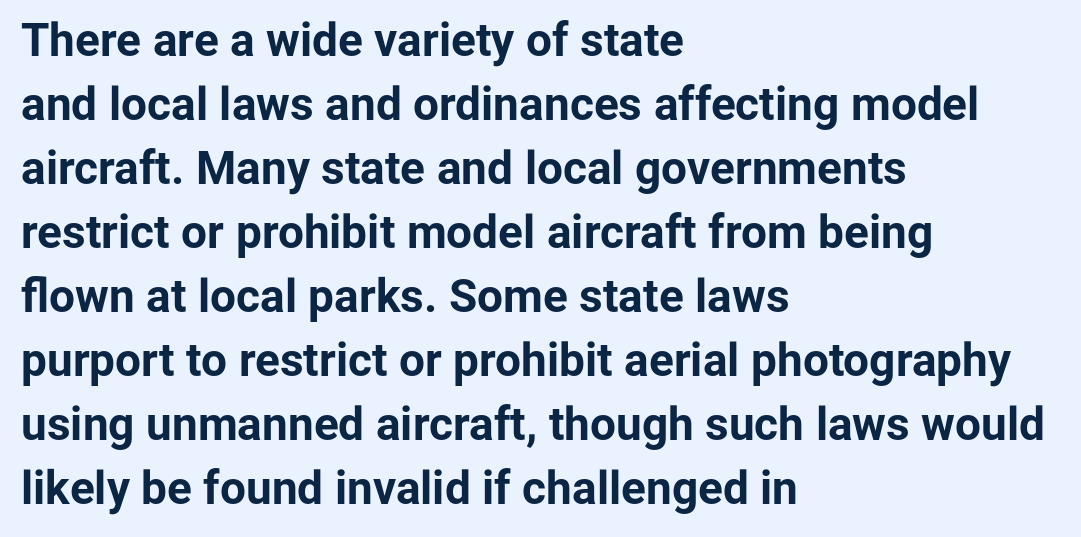
Q: Is the text bold? A: Yes.
Q: Is the text italic (slanted)? A: No, it is upright.
Q: Is the typeface a serif or a sans-serif typeface? A: Sans-serif.
Q: Is the text underlined? A: No.
Q: How is the paragraph aligned? A: Left-aligned.
Q: Is the spacing between letters normal or unusually wide? A: Normal.
Q: Is the spacing between lines tight, normal or loose? A: Normal.
Q: Width (condensed, normal, or wide)? A: Normal.
Q: Stroke contrast? A: Low.
Q: x-height? A: Medium.
Q: Monospaced? A: No.
